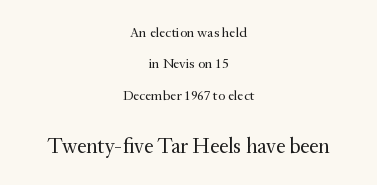
Q: Is the text bold? A: No.
Q: Is the text italic (slanted)? A: No, it is upright.
Q: Is the text underlined? A: No.
Q: How is the paragraph aligned? A: Centered.
Q: Is the spacing between letters normal or unusually wide? A: Normal.
Q: Is the spacing between lines tight, normal or loose? A: Loose.
Q: Which block of text is set in a larger size, the first (top) or the second (bottom)? A: The second (bottom) one.
